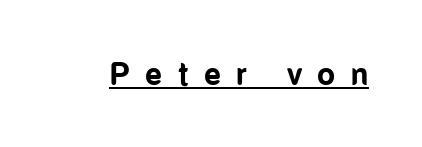
The image shows 32 px bold, condensed sans-serif type, upright; set unusually wide letter spacing (+0.48 em), underlined; low stroke contrast and a medium x-height.
